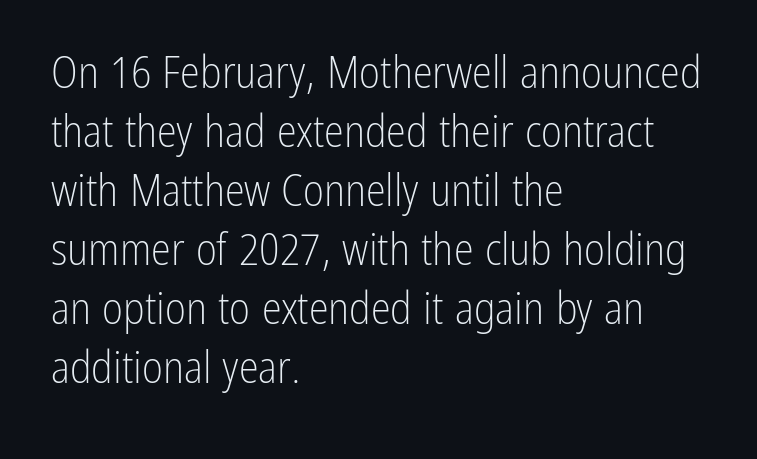
Q: Is the text bold? A: No.
Q: Is the text italic (slanted)? A: No, it is upright.
Q: Is the typeface a serif or a sans-serif typeface? A: Sans-serif.
Q: Is the text underlined? A: No.
Q: How is the paragraph aligned? A: Left-aligned.
Q: Is the spacing between letters normal or unusually wide? A: Normal.
Q: Is the spacing between lines tight, normal or loose? A: Normal.
Q: Width (condensed, normal, or wide)? A: Condensed.
Q: Stroke contrast? A: Low.
Q: x-height? A: Medium.
Q: Monospaced? A: No.
